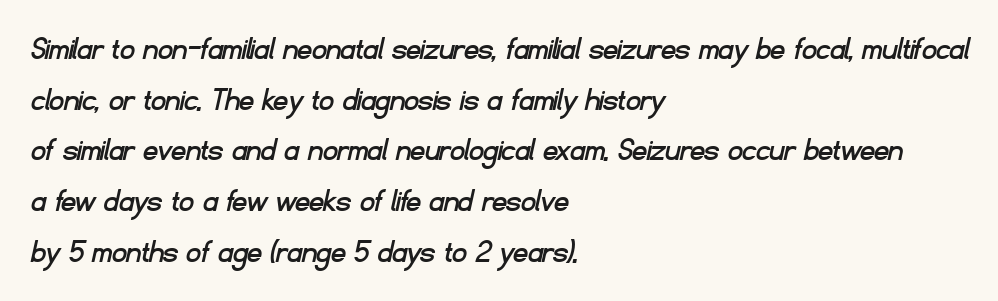
{"serif": "no", "width": "normal", "stroke_contrast": "low", "x_height": "small", "monospaced": "no", "underline": "no", "align": "left", "line_spacing": "normal", "line_spacing_ratio": 1.45, "letter_spacing": "normal", "letter_spacing_em": 0.0, "glyph_px": 35}
